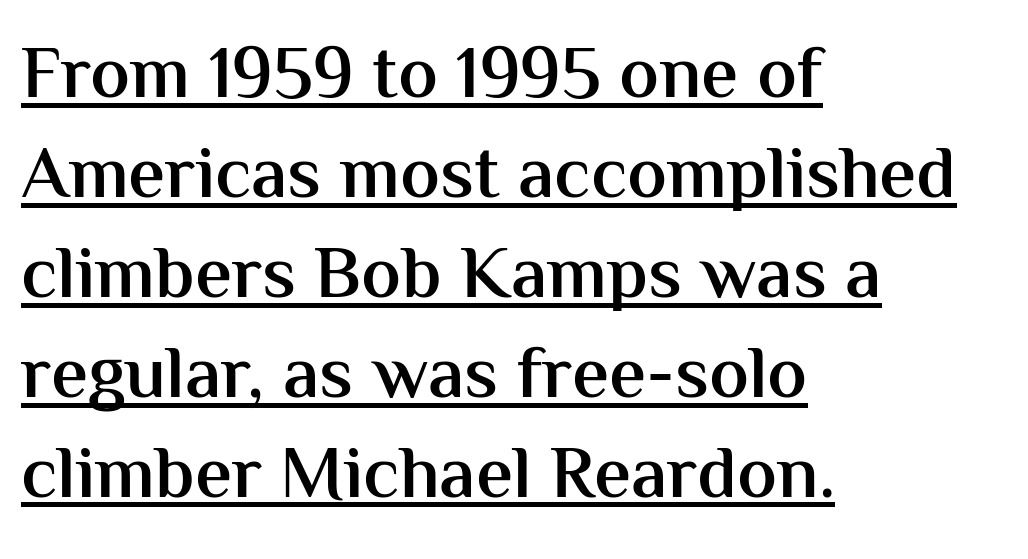
The image shows 74 px semibold sans-serif type, upright; set left-aligned, normal line spacing (1.35x), normal letter spacing, underlined; medium stroke contrast and a medium x-height.
